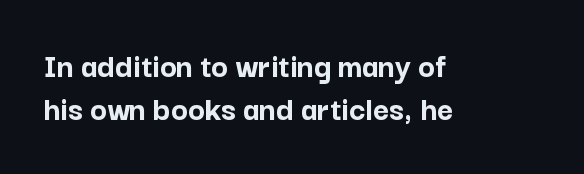
Students, this is bold: see how much ink each stroke carries. These lines stack with their left ends in a neat column. Any mark beneath the type? The region is blank. Grotesque or geometric, the face here clearly has no serifs.
